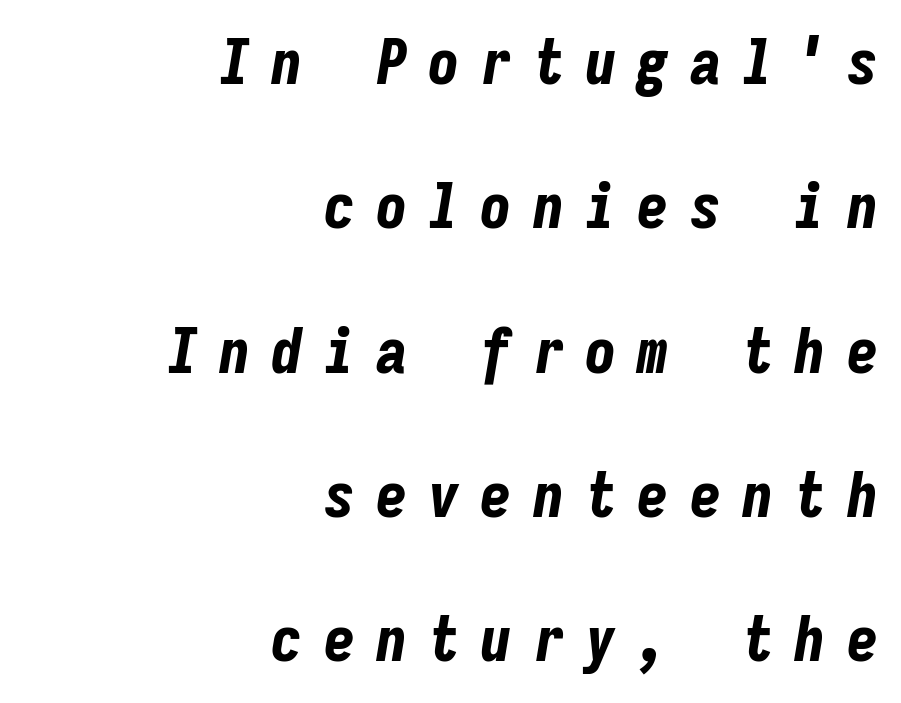
The image shows 63 px bold, condensed type, italic (leaning right), monospaced; set right-aligned, loose line spacing (2.29x), unusually wide letter spacing (+0.33 em), not underlined; low stroke contrast and a medium x-height.
